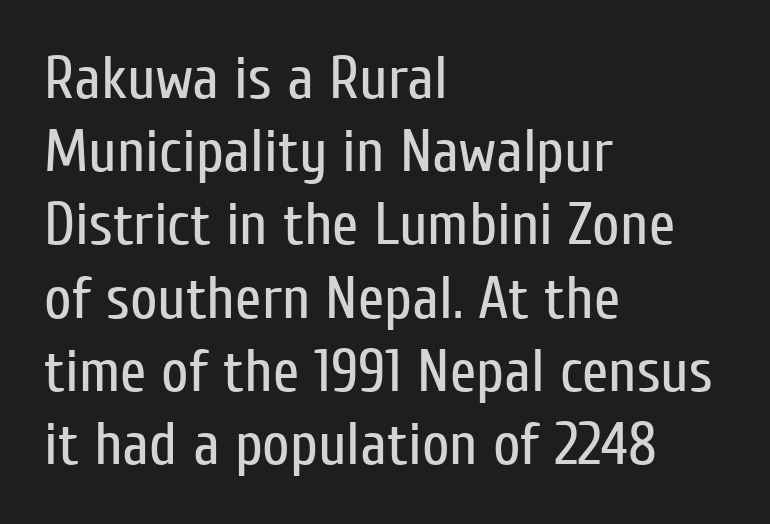
The image shows 60 px regular-weight, condensed sans-serif type, upright; set left-aligned, line spacing 1.22x, normal letter spacing, not underlined; low stroke contrast and a medium x-height.
